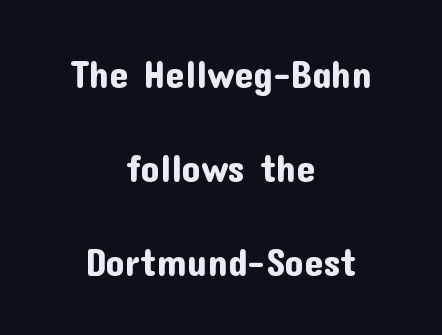
Q: Is the text italic (slanted)? A: No, it is upright.
Q: Is the typeface a serif or a sans-serif typeface? A: Sans-serif.
Q: Is the text underlined? A: No.
Q: How is the paragraph aligned? A: Centered.
Q: Is the spacing between letters normal or unusually wide? A: Normal.
Q: Is the spacing between lines tight, normal or loose? A: Loose.
Q: Width (condensed, normal, or wide)? A: Normal.
Q: Stroke contrast? A: Low.
Q: x-height? A: Medium.
Q: Monospaced? A: No.
